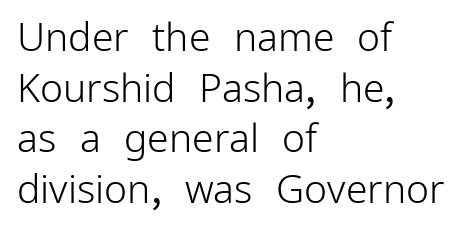
This rendering employs a face without finishing strokes, i.e., a sans-serif. Summary of weight: not heavy and not bold. Has an underline been added? It has not. Italic? Not at all — the glyphs are vertical. Alignment: flush left. You could not count columns in this text — the font is proportionally spaced.
